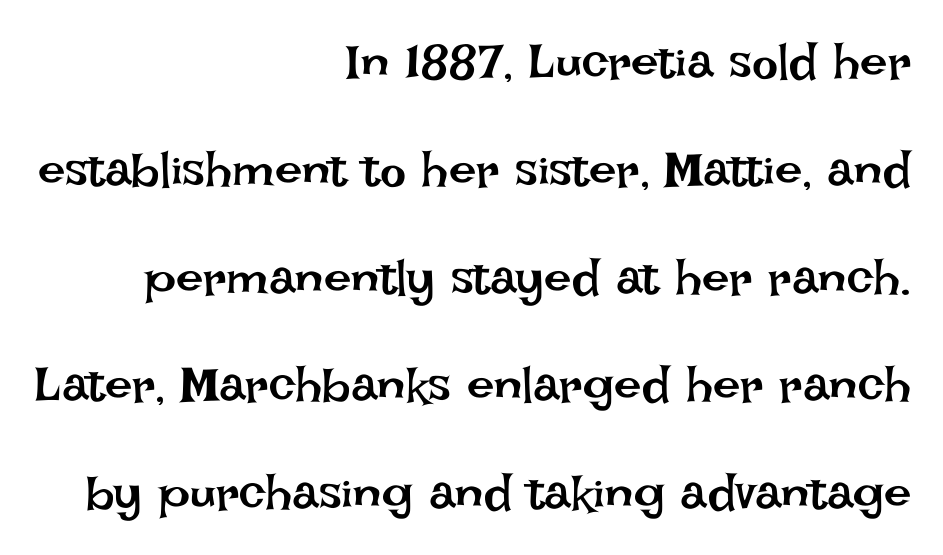
{"italic": "no", "bold": "no", "weight": "regular", "width": "normal", "stroke_contrast": "low", "x_height": "large", "monospaced": "no", "underline": "no", "align": "right", "line_spacing": "loose", "line_spacing_ratio": 2.2, "letter_spacing": "normal", "letter_spacing_em": 0.0, "glyph_px": 49}
